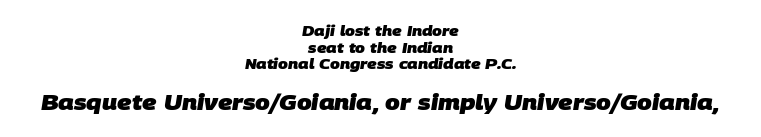
{"bold": "yes", "underline": "no", "align": "center", "line_spacing_ratio": 1.19, "letter_spacing": "normal", "letter_spacing_em": 0.0, "larger_block": "second", "size_ratio": 1.5, "glyph_px": 21}
